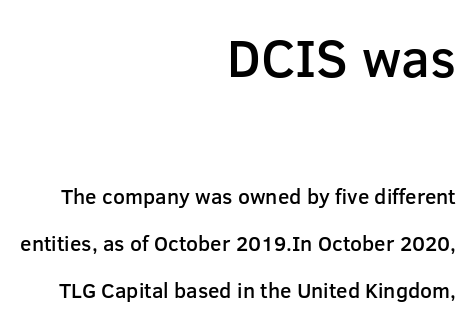
The gaps between neighbouring characters are ordinary and unremarkable. The lettering stays uniformly vertical, giving the passage a roman look. The typesetter chose a ragged-left arrangement here. The designer dialed line spacing up above the default.
